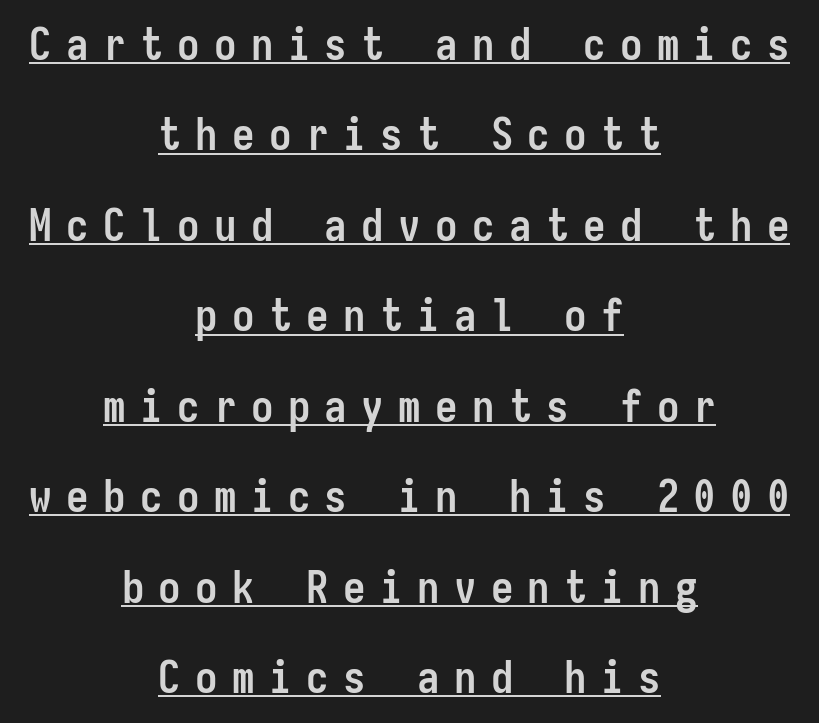
Q: Is the text bold? A: Yes.
Q: Is the text italic (slanted)? A: No, it is upright.
Q: Is the typeface a serif or a sans-serif typeface? A: Sans-serif.
Q: Is the text underlined? A: Yes.
Q: How is the paragraph aligned? A: Centered.
Q: Is the spacing between letters normal or unusually wide? A: Unusually wide.
Q: Is the spacing between lines tight, normal or loose? A: Loose.
Q: Width (condensed, normal, or wide)? A: Condensed.
Q: Stroke contrast? A: Low.
Q: x-height? A: Medium.
Q: Monospaced? A: Yes.
